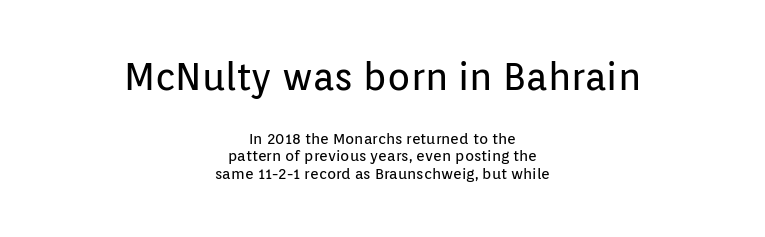
The image shows 38 px regular-weight sans-serif type, upright; set centered, line spacing 1.19x, normal letter spacing, not underlined; the first (top) block is 2.53x larger; low stroke contrast and a medium x-height.
